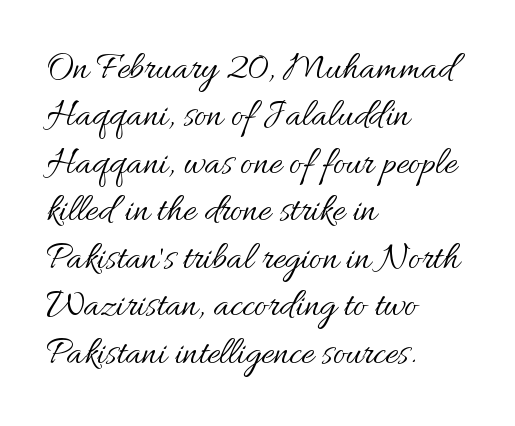
Q: Is the text bold? A: No.
Q: Is the text italic (slanted)? A: Yes.
Q: Is the text underlined? A: No.
Q: How is the paragraph aligned? A: Left-aligned.
Q: Is the spacing between letters normal or unusually wide? A: Normal.
Q: Is the spacing between lines tight, normal or loose? A: Normal.
Q: Width (condensed, normal, or wide)? A: Normal.
Q: Stroke contrast? A: Medium.
Q: x-height? A: Small.
Q: Monospaced? A: No.
